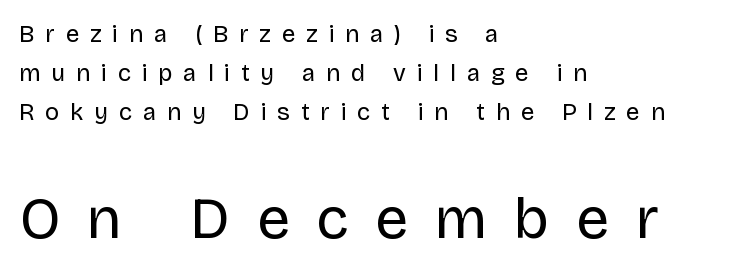
Q: Is the text bold? A: No.
Q: Is the text italic (slanted)? A: No, it is upright.
Q: Is the typeface a serif or a sans-serif typeface? A: Sans-serif.
Q: Is the text underlined? A: No.
Q: How is the paragraph aligned? A: Left-aligned.
Q: Is the spacing between letters normal or unusually wide? A: Unusually wide.
Q: Is the spacing between lines tight, normal or loose? A: Normal.
Q: Which block of text is set in a larger size, the first (top) or the second (bottom)? A: The second (bottom) one.
Q: Width (condensed, normal, or wide)? A: Normal.
Q: Stroke contrast? A: Low.
Q: x-height? A: Large.
Q: Monospaced? A: No.
